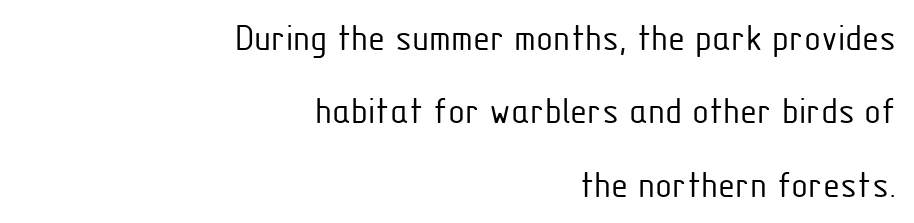
{"serif": "no", "italic": "no", "bold": "no", "weight": "light", "width": "condensed", "stroke_contrast": "low", "x_height": "medium", "monospaced": "no", "underline": "no", "align": "right", "line_spacing_ratio": 1.88, "letter_spacing": "normal", "letter_spacing_em": 0.0, "glyph_px": 39}
